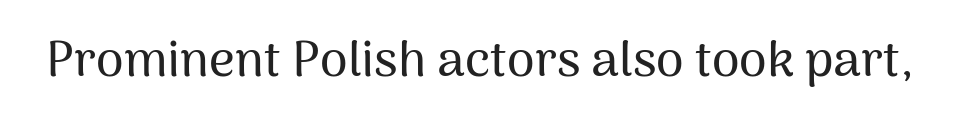
Q: Is the text italic (slanted)? A: No, it is upright.
Q: Is the typeface a serif or a sans-serif typeface? A: Sans-serif.
Q: Is the text underlined? A: No.
Q: Is the spacing between letters normal or unusually wide? A: Normal.
Q: Width (condensed, normal, or wide)? A: Normal.
Q: Stroke contrast? A: Medium.
Q: x-height? A: Medium.
Q: Monospaced? A: No.
